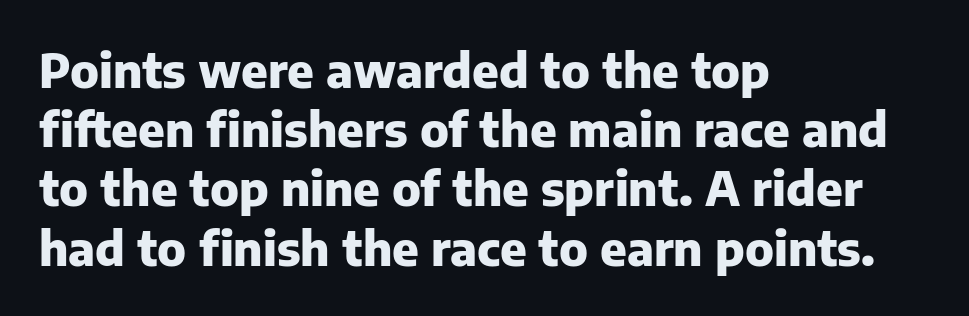
Q: Is the text bold? A: Yes.
Q: Is the text italic (slanted)? A: No, it is upright.
Q: Is the typeface a serif or a sans-serif typeface? A: Sans-serif.
Q: Is the text underlined? A: No.
Q: How is the paragraph aligned? A: Left-aligned.
Q: Is the spacing between letters normal or unusually wide? A: Normal.
Q: Is the spacing between lines tight, normal or loose? A: Normal.
Q: Width (condensed, normal, or wide)? A: Normal.
Q: Stroke contrast? A: Low.
Q: x-height? A: Medium.
Q: Monospaced? A: No.
